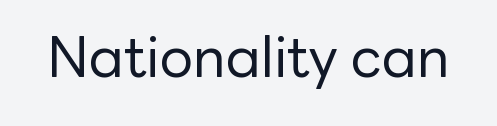
The image shows 56 px regular-weight sans-serif type, upright; set normal letter spacing, not underlined; low stroke contrast and a medium x-height.
